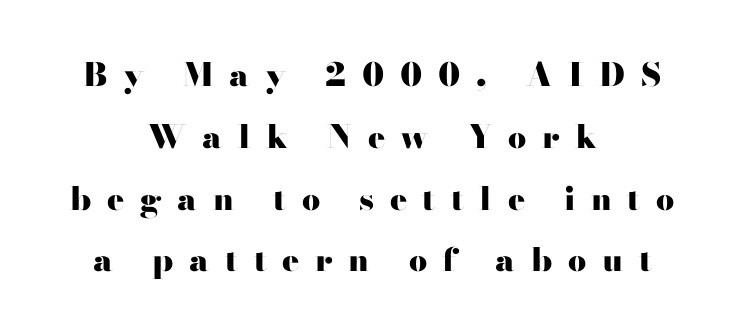
{"serif": "no", "italic": "no", "bold": "yes", "weight": "heavy", "width": "wide", "stroke_contrast": "high", "x_height": "small", "monospaced": "no", "underline": "no", "align": "center", "line_spacing": "loose", "line_spacing_ratio": 1.93, "letter_spacing": "wide", "letter_spacing_em": 0.49, "glyph_px": 32}
